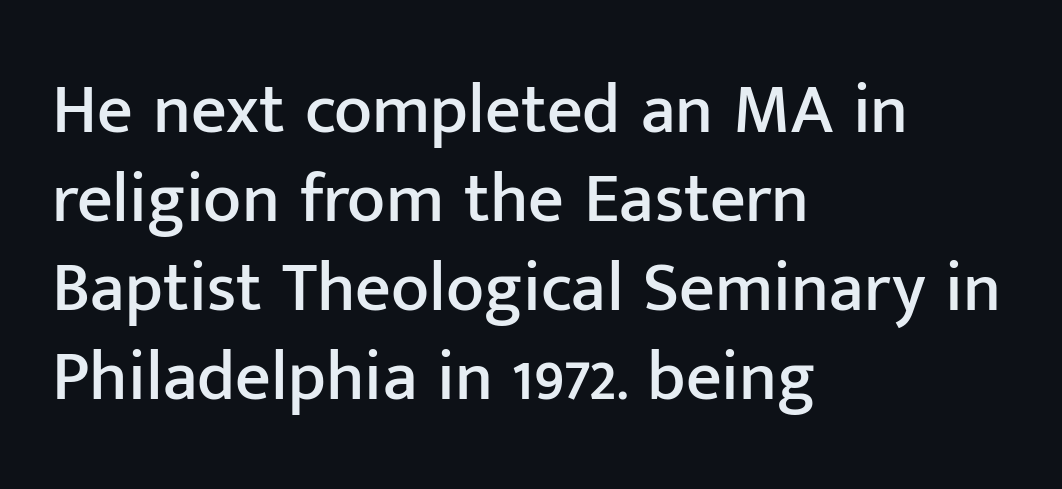
The image shows 70 px sans-serif type, upright; set left-aligned, normal line spacing (1.27x), normal letter spacing, not underlined; low stroke contrast and a medium x-height.
